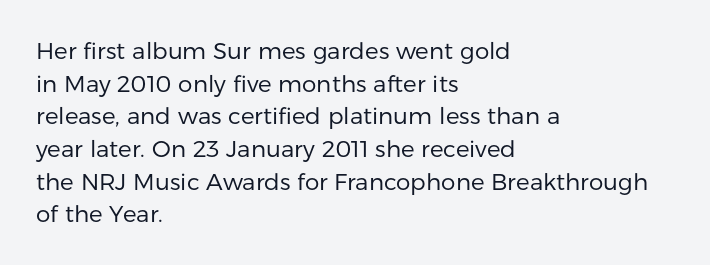
Q: Is the text bold? A: No.
Q: Is the text italic (slanted)? A: No, it is upright.
Q: Is the text underlined? A: No.
Q: How is the paragraph aligned? A: Left-aligned.
Q: Is the spacing between letters normal or unusually wide? A: Normal.
Q: Is the spacing between lines tight, normal or loose? A: Normal.
